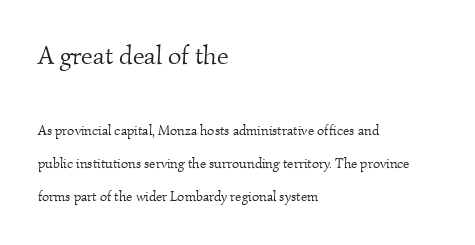
The image shows 26 px text type; set left-aligned, loose line spacing (2.38x), normal letter spacing, not underlined; the first (top) block is 1.86x larger.
